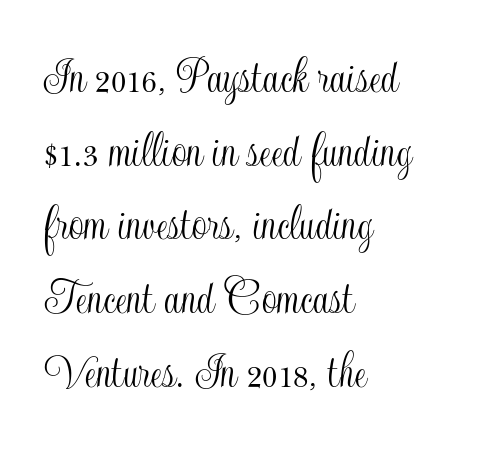
Q: Is the text italic (slanted)? A: Yes.
Q: Is the text underlined? A: No.
Q: How is the paragraph aligned? A: Left-aligned.
Q: Is the spacing between letters normal or unusually wide? A: Normal.
Q: Is the spacing between lines tight, normal or loose? A: Normal.
Q: Width (condensed, normal, or wide)? A: Condensed.
Q: x-height? A: Small.
Q: Monospaced? A: No.
